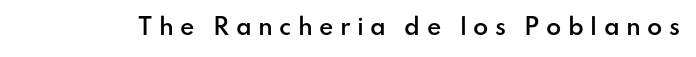
The image shows 22 px text type, upright; set unusually wide letter spacing (+0.29 em), not underlined.
